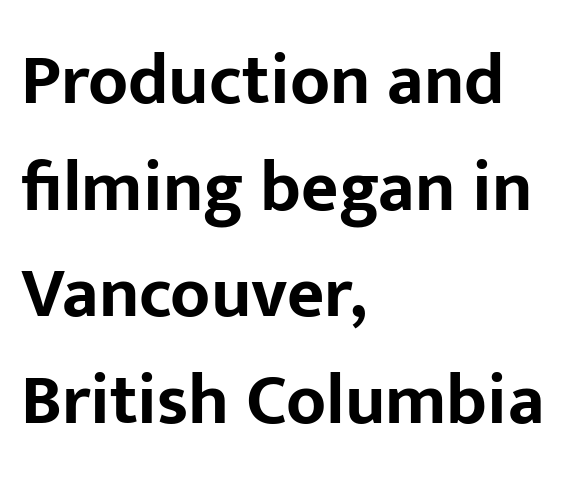
The typography opts for an upright posture over an oblique one. The rendering shows plain stroke endings on the letterforms — a sans-serif design. A typesetter would call this proportional, since set widths differ per character. Caption: standard tracking, unaltered. Weight: bold.
